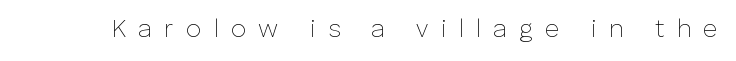
The image shows 25 px text type, upright; set unusually wide letter spacing (+0.49 em), not underlined.
